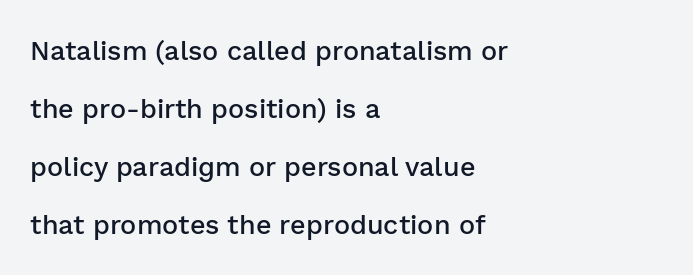
The image shows 27 px text type, upright; set left-aligned, loose line spacing (2.15x), normal letter spacing, not underlined.
